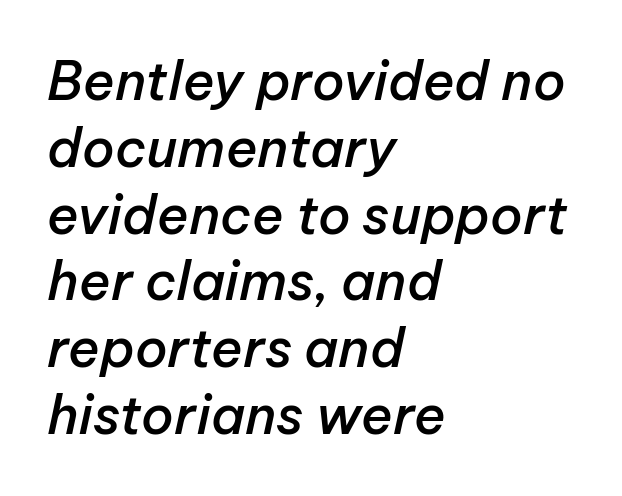
The image shows 53 px semibold type, italic (leaning right); set left-aligned, normal line spacing (1.26x), normal letter spacing, not underlined; low stroke contrast and a medium x-height.
